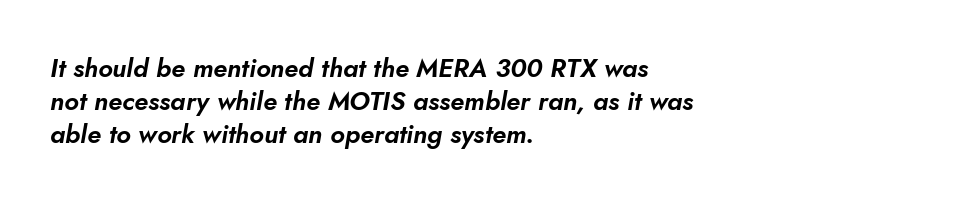
Q: Is the text italic (slanted)? A: Yes, it leans right by about 10 degrees.
Q: Is the text underlined? A: No.
Q: How is the paragraph aligned? A: Left-aligned.
Q: Is the spacing between letters normal or unusually wide? A: Normal.
Q: Is the spacing between lines tight, normal or loose? A: Normal.
